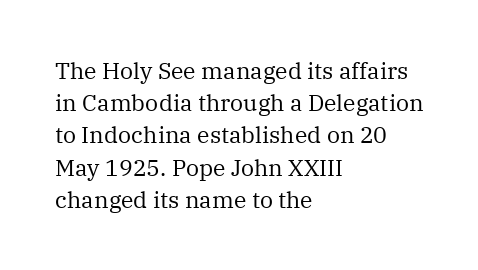
Regarding leading, the lines here are spaced in the standard way. The setting favours the left margin, as ordinary paragraphs usually do. The typeface has the unassuming heft of standard copy or less. The tracking reads as untouched default to a designer's eye. Type without underlining. Vertical strokes here are truly vertical.
